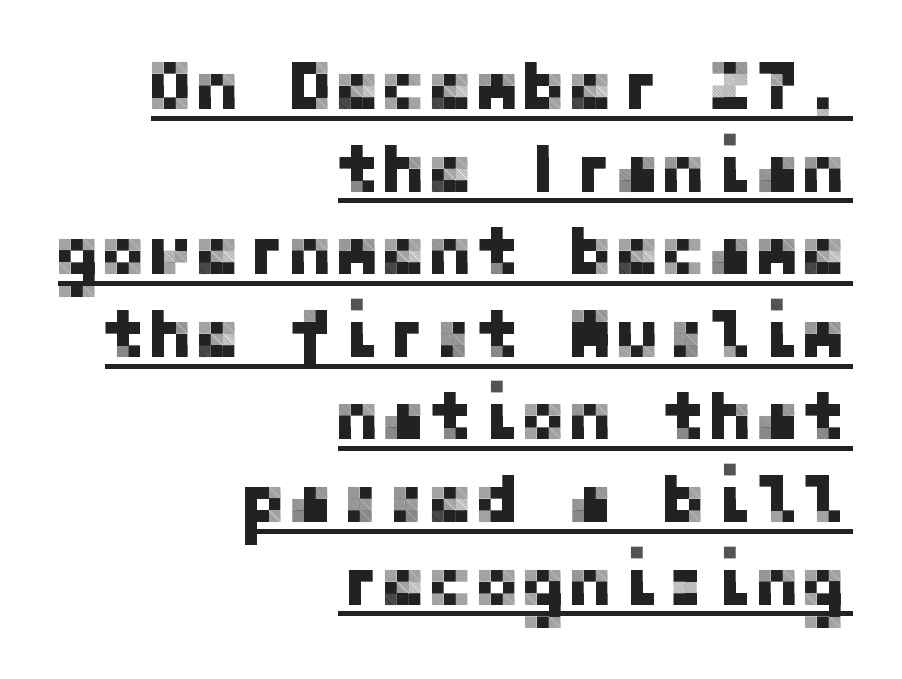
The image shows 70 px sans-serif type, upright; set right-aligned, line spacing 1.18x, normal letter spacing, underlined; low stroke contrast and a medium x-height.
